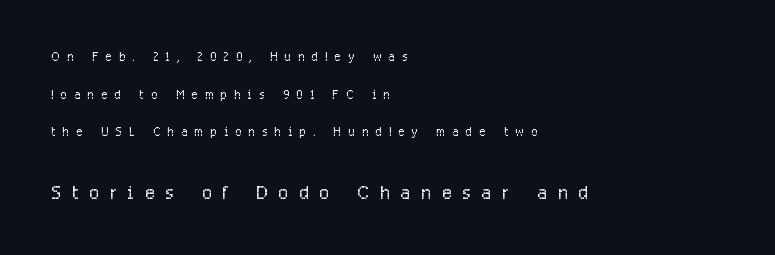
Q: Is the text bold? A: No.
Q: Is the text italic (slanted)? A: No, it is upright.
Q: Is the text underlined? A: No.
Q: How is the paragraph aligned? A: Left-aligned.
Q: Is the spacing between letters normal or unusually wide? A: Unusually wide.
Q: Is the spacing between lines tight, normal or loose? A: Loose.
Q: Which block of text is set in a larger size, the first (top) or the second (bottom)? A: The second (bottom) one.
